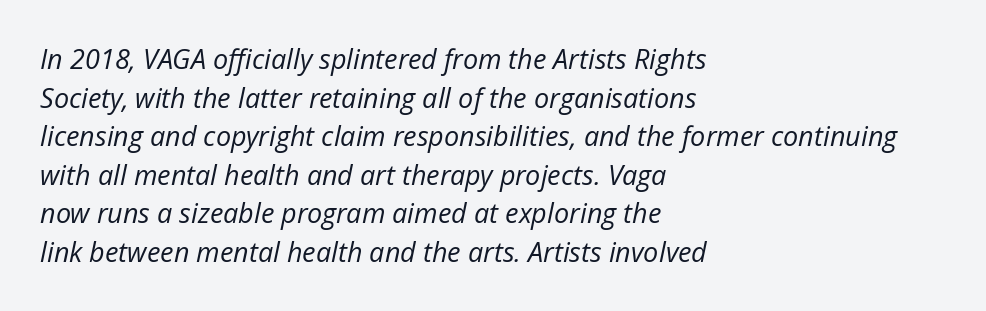
The strokes are not fattened; the text isn't bold. These lines sit exactly where default settings would place them. This rendering uses left alignment, leaving the right contour irregular. You can tell it's italic because the verticals aren't actually vertical.
